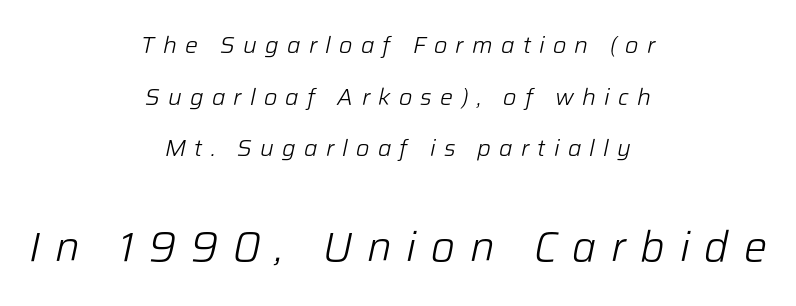
Q: Is the text bold? A: No.
Q: Is the text italic (slanted)? A: Yes, it leans right by about 12 degrees.
Q: Is the text underlined? A: No.
Q: How is the paragraph aligned? A: Centered.
Q: Is the spacing between letters normal or unusually wide? A: Unusually wide.
Q: Is the spacing between lines tight, normal or loose? A: Loose.
Q: Which block of text is set in a larger size, the first (top) or the second (bottom)? A: The second (bottom) one.
Q: Width (condensed, normal, or wide)? A: Normal.
Q: Stroke contrast? A: Low.
Q: x-height? A: Medium.
Q: Monospaced? A: No.
